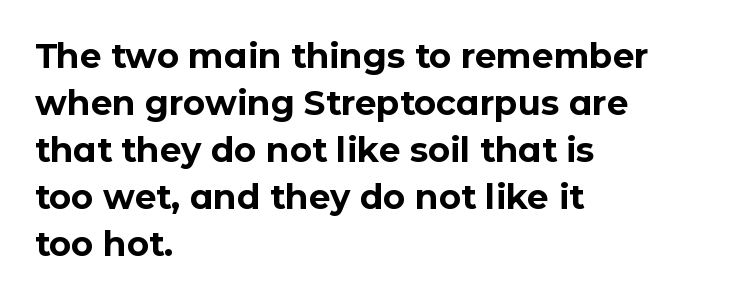
{"serif": "no", "italic": "no", "bold": "yes", "weight": "bold", "width": "normal", "stroke_contrast": "low", "x_height": "medium", "monospaced": "no", "underline": "no", "align": "left", "line_spacing": "normal", "line_spacing_ratio": 1.38, "letter_spacing": "normal", "letter_spacing_em": 0.0, "glyph_px": 34}
